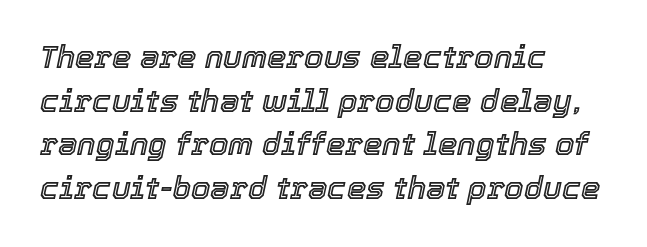
Caption: multi-line text, flush left, ragged right. Descenders are the only things crossing below the line. A typesetter would call this proportional, since set widths differ per character. Notice how descenders clear the ascenders below comfortably — that's standard leading. Default kerning and tracking; the words read as compact shapes.
